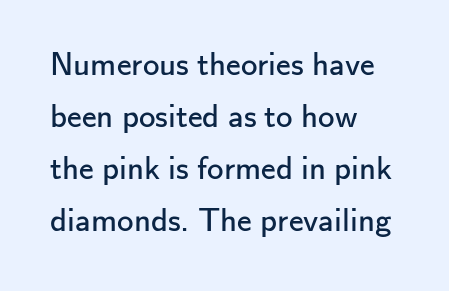
The image shows 33 px regular-weight sans-serif type, upright; set left-aligned, normal line spacing (1.58x), normal letter spacing, not underlined; low stroke contrast and a small x-height.
